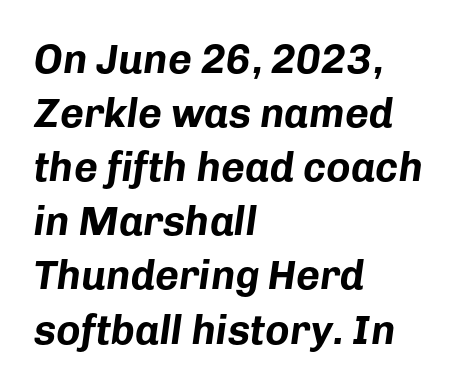
{"italic": "yes", "lean": "right", "slant_degrees": 8, "bold": "yes", "weight": "bold", "width": "normal", "stroke_contrast": "low", "x_height": "medium", "monospaced": "no", "underline": "no", "align": "left", "line_spacing": "normal", "line_spacing_ratio": 1.32, "letter_spacing": "normal", "letter_spacing_em": 0.0, "glyph_px": 41}
